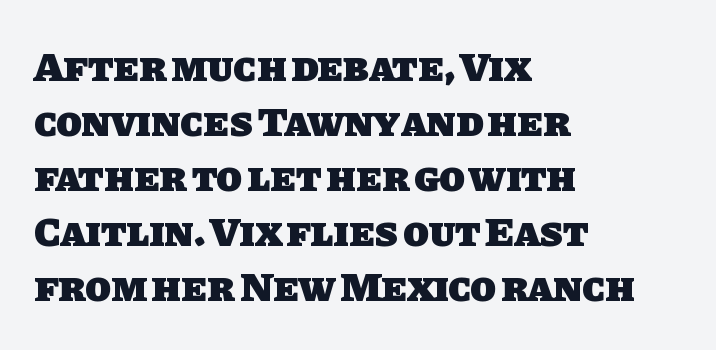
The image shows 42 px heavy sans-serif type; set left-aligned, normal line spacing (1.31x), normal letter spacing, not underlined; low stroke contrast and a large x-height.
